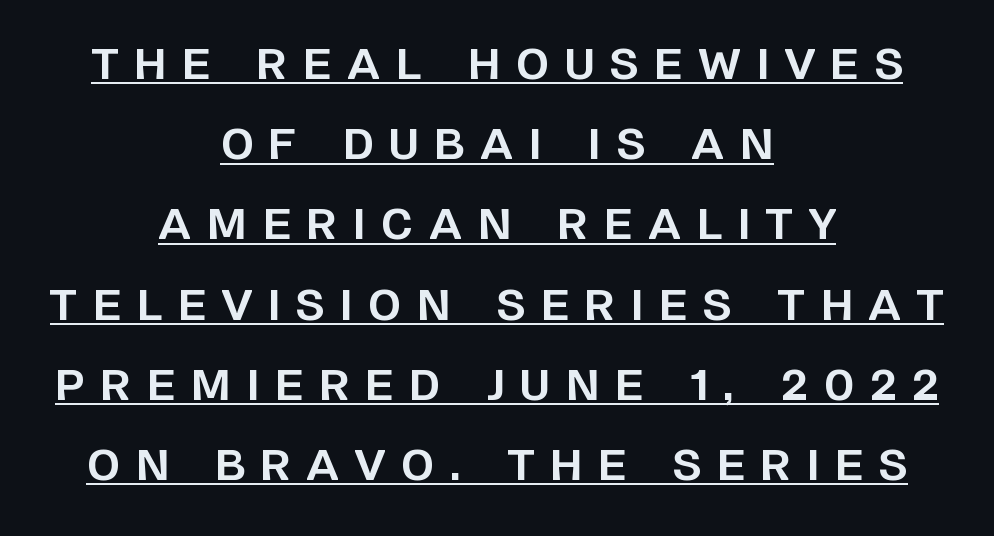
{"serif": "no", "italic": "no", "bold": "yes", "weight": "bold", "width": "normal", "stroke_contrast": "low", "x_height": "large", "monospaced": "no", "underline": "yes", "align": "center", "line_spacing": "loose", "line_spacing_ratio": 1.91, "letter_spacing": "wide", "letter_spacing_em": 0.38, "glyph_px": 42}
